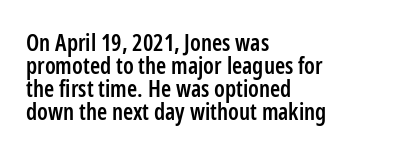
This rendering uses left alignment, leaving the right contour irregular. Moderately thickened strokes mark this as semibold type. Quick note: interline space is minimal. Anything drawn beneath the words? Only blank space. Nothing unusual about the tracking: characters are spaced as the font intends. Italic: no, the glyphs are upright roman.
